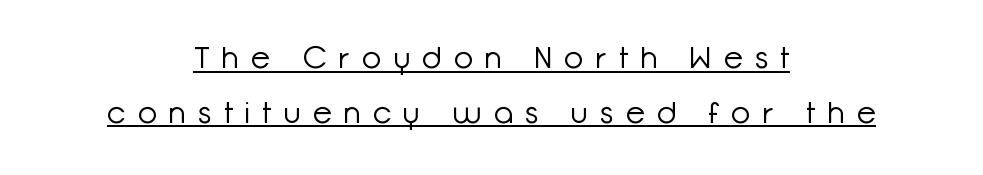
{"serif": "no", "italic": "no", "bold": "no", "weight": "light", "width": "normal", "stroke_contrast": "low", "x_height": "medium", "monospaced": "no", "underline": "yes", "align": "center", "line_spacing_ratio": 1.76, "letter_spacing": "wide", "letter_spacing_em": 0.41, "glyph_px": 31}
